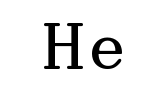
Q: Is the text bold? A: No.
Q: Is the text italic (slanted)? A: No, it is upright.
Q: Is the typeface a serif or a sans-serif typeface? A: Serif.
Q: Is the text underlined? A: No.
Q: Is the spacing between letters normal or unusually wide? A: Normal.
Q: Width (condensed, normal, or wide)? A: Wide.
Q: Stroke contrast? A: Medium.
Q: x-height? A: Medium.
